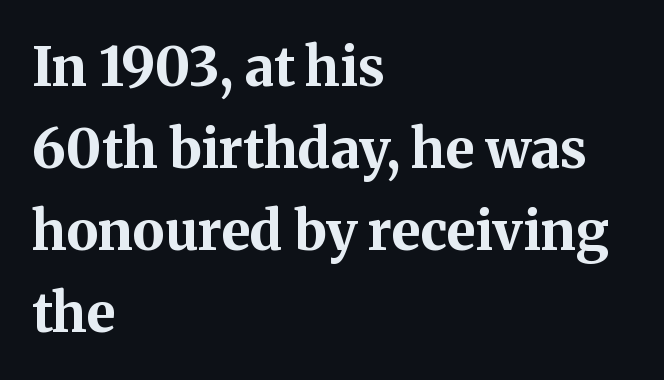
Q: Is the text bold? A: Yes.
Q: Is the text italic (slanted)? A: No, it is upright.
Q: Is the typeface a serif or a sans-serif typeface? A: Serif.
Q: Is the text underlined? A: No.
Q: How is the paragraph aligned? A: Left-aligned.
Q: Is the spacing between letters normal or unusually wide? A: Normal.
Q: Is the spacing between lines tight, normal or loose? A: Normal.
Q: Width (condensed, normal, or wide)? A: Normal.
Q: Stroke contrast? A: Medium.
Q: x-height? A: Medium.
Q: Monospaced? A: No.
